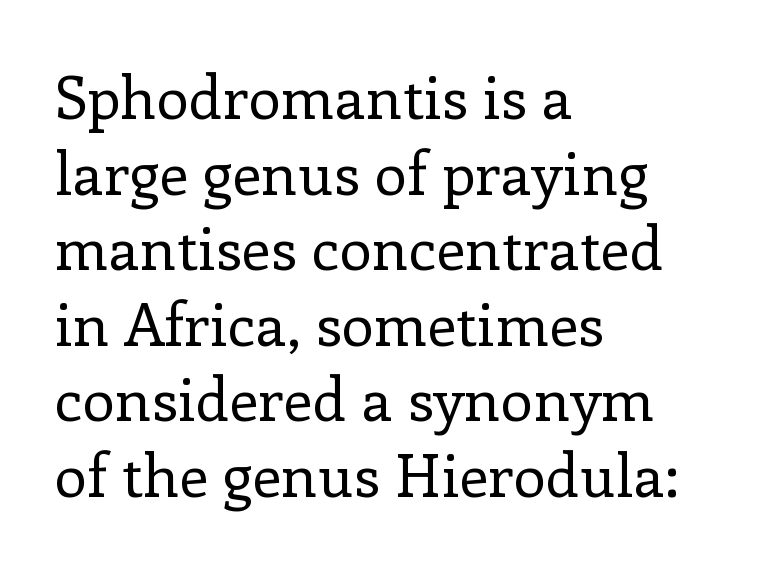
Q: Is the text bold? A: No.
Q: Is the text italic (slanted)? A: No, it is upright.
Q: Is the typeface a serif or a sans-serif typeface? A: Serif.
Q: Is the text underlined? A: No.
Q: How is the paragraph aligned? A: Left-aligned.
Q: Is the spacing between letters normal or unusually wide? A: Normal.
Q: Is the spacing between lines tight, normal or loose? A: Normal.
Q: Width (condensed, normal, or wide)? A: Normal.
Q: Stroke contrast? A: Low.
Q: x-height? A: Medium.
Q: Monospaced? A: No.
